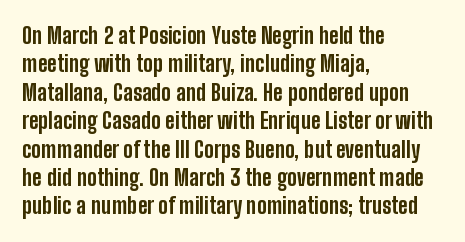
The image shows 22 px bold type, upright; set left-aligned, normal line spacing (1.29x), normal letter spacing, not underlined.
